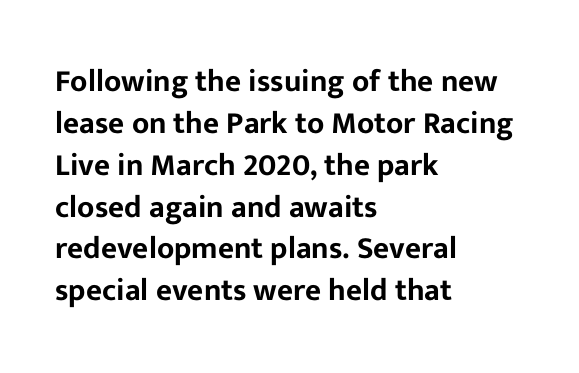
Q: Is the text italic (slanted)? A: No, it is upright.
Q: Is the typeface a serif or a sans-serif typeface? A: Sans-serif.
Q: Is the text underlined? A: No.
Q: How is the paragraph aligned? A: Left-aligned.
Q: Is the spacing between letters normal or unusually wide? A: Normal.
Q: Is the spacing between lines tight, normal or loose? A: Normal.
Q: Width (condensed, normal, or wide)? A: Normal.
Q: Stroke contrast? A: Low.
Q: x-height? A: Medium.
Q: Monospaced? A: No.
